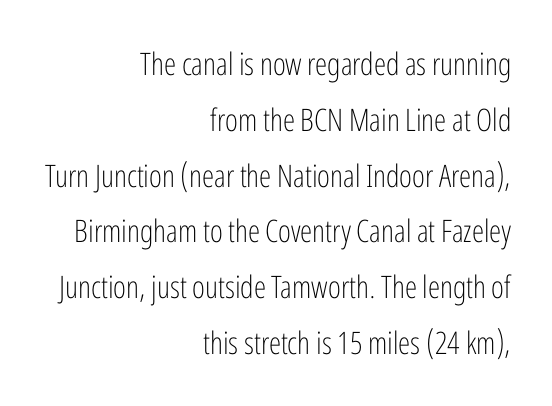
Does extra space separate the letters? No, they use regular spacing. Typographically, this falls in the sans-serif category. Has an underline been added? It has not. Weight: not bold — regular or lighter. Is the block centered? No — it sits flush against the right margin. Ordinary non-slanted type is in use.
